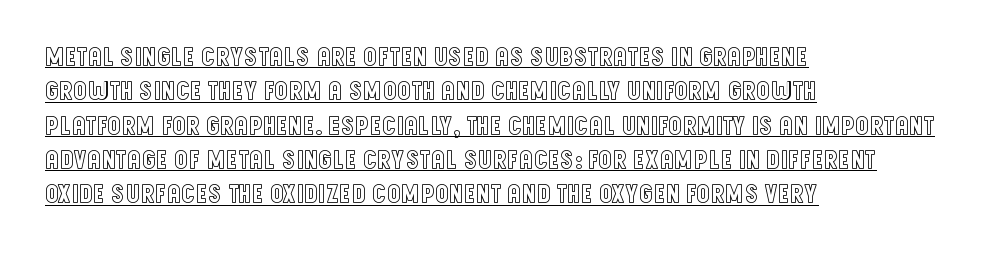
The image shows 27 px text type, upright; set left-aligned, normal line spacing (1.27x), normal letter spacing, underlined.
